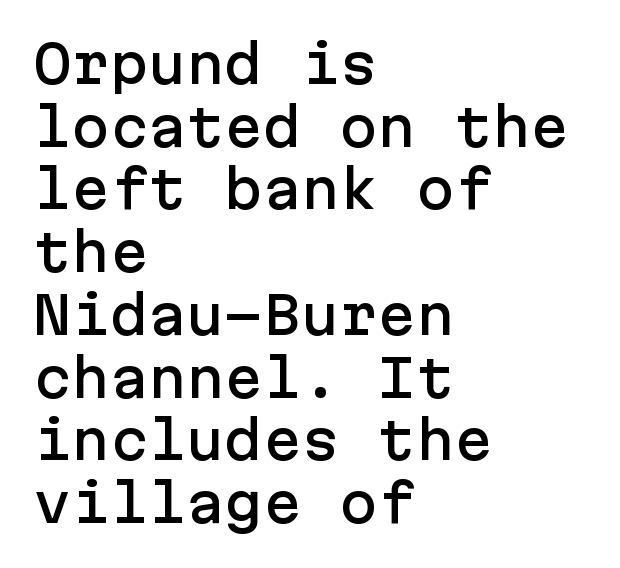
Q: Is the text italic (slanted)? A: No, it is upright.
Q: Is the typeface a serif or a sans-serif typeface? A: Sans-serif.
Q: Is the text underlined? A: No.
Q: How is the paragraph aligned? A: Left-aligned.
Q: Is the spacing between letters normal or unusually wide? A: Normal.
Q: Width (condensed, normal, or wide)? A: Normal.
Q: Stroke contrast? A: Low.
Q: x-height? A: Medium.
